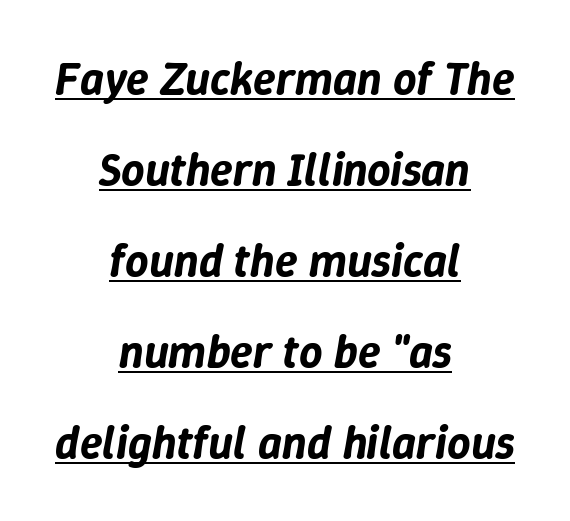
Q: Is the text italic (slanted)? A: Yes, it leans right by about 9 degrees.
Q: Is the text underlined? A: Yes.
Q: How is the paragraph aligned? A: Centered.
Q: Is the spacing between letters normal or unusually wide? A: Normal.
Q: Is the spacing between lines tight, normal or loose? A: Loose.
Q: Width (condensed, normal, or wide)? A: Normal.
Q: Stroke contrast? A: Low.
Q: x-height? A: Medium.
Q: Monospaced? A: No.
